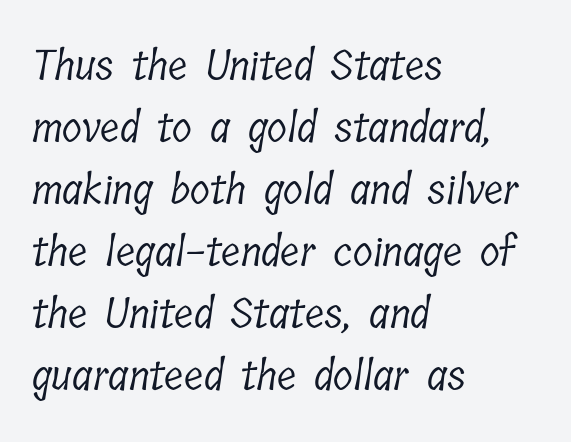
These lines are composed in type with serifs. A bare baseline throughout the passage. A typesetter would call this proportional, since set widths differ per character. This sample is left-justified, so line endings fall wherever the words run out. Heaviness? Minimal to ordinary, like unemphasized prose. Leading: standard.
